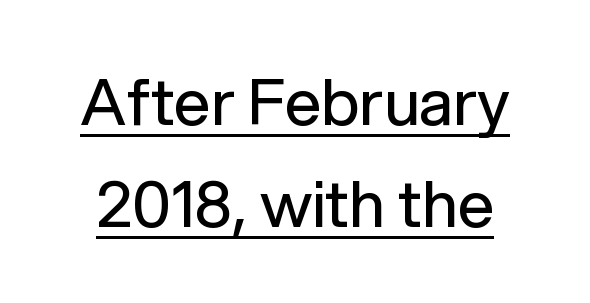
Weight: not bold — regular or lighter. Ascenders rise straight up at ninety degrees. A typesetter would call this proportional, since set widths differ per character. Emphasis is given by a line drawn under the lettering. If you measured baseline to baseline, you'd find a middling distance.
